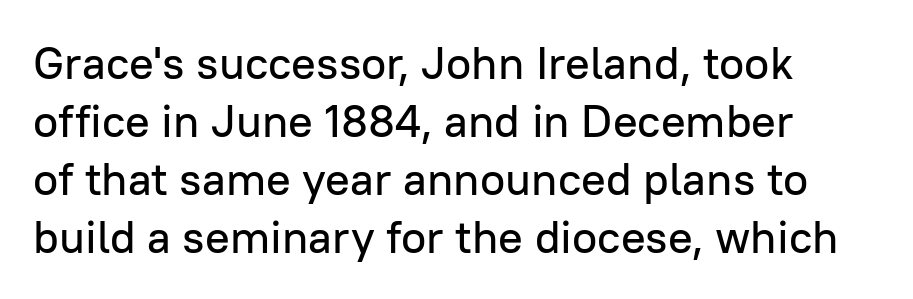
{"serif": "no", "italic": "no", "width": "normal", "stroke_contrast": "low", "x_height": "medium", "monospaced": "no", "underline": "no", "align": "left", "line_spacing": "normal", "line_spacing_ratio": 1.26, "letter_spacing": "normal", "letter_spacing_em": 0.0, "glyph_px": 46}
